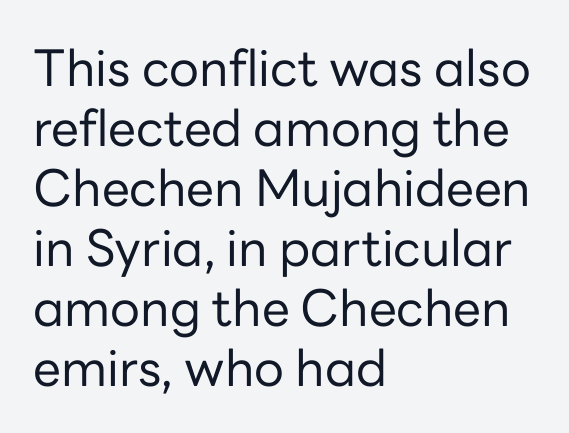
Q: Is the text bold? A: No.
Q: Is the text italic (slanted)? A: No, it is upright.
Q: Is the typeface a serif or a sans-serif typeface? A: Sans-serif.
Q: Is the text underlined? A: No.
Q: How is the paragraph aligned? A: Left-aligned.
Q: Is the spacing between letters normal or unusually wide? A: Normal.
Q: Width (condensed, normal, or wide)? A: Normal.
Q: Stroke contrast? A: Low.
Q: x-height? A: Medium.
Q: Monospaced? A: No.
